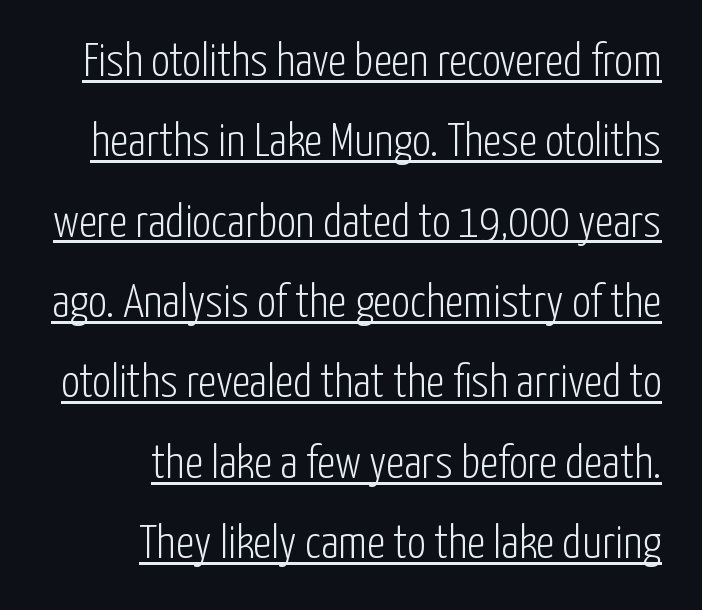
Examine the stroke ends and you'll find no serifs. When letters stand straight like this, we call the style roman or upright. These lines are set flush right with a ragged left edge. Proportional: the letters do not fall into vertical columns. Weight: regular or lighter. Compared with undecorated copy, this sample adds a rule below the words.
